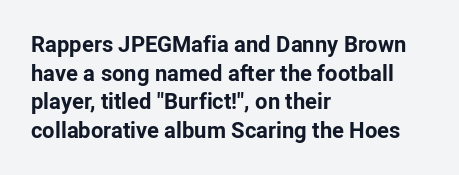
Q: Is the text bold? A: Yes.
Q: Is the text italic (slanted)? A: No, it is upright.
Q: Is the text underlined? A: No.
Q: How is the paragraph aligned? A: Left-aligned.
Q: Is the spacing between letters normal or unusually wide? A: Normal.
Q: Is the spacing between lines tight, normal or loose? A: Normal.
